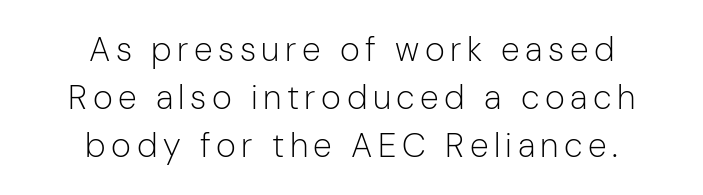
The image shows 34 px light sans-serif type, upright; set centered, normal line spacing (1.41x), not underlined; low stroke contrast and a medium x-height.
